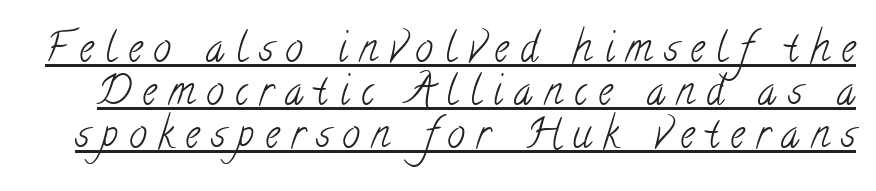
Q: Is the text bold? A: No.
Q: Is the typeface a serif or a sans-serif typeface? A: Serif.
Q: Is the text underlined? A: Yes.
Q: Is the spacing between letters normal or unusually wide? A: Unusually wide.
Q: Is the spacing between lines tight, normal or loose? A: Tight.
Q: Width (condensed, normal, or wide)? A: Condensed.
Q: Stroke contrast? A: Low.
Q: x-height? A: Small.
Q: Monospaced? A: No.
